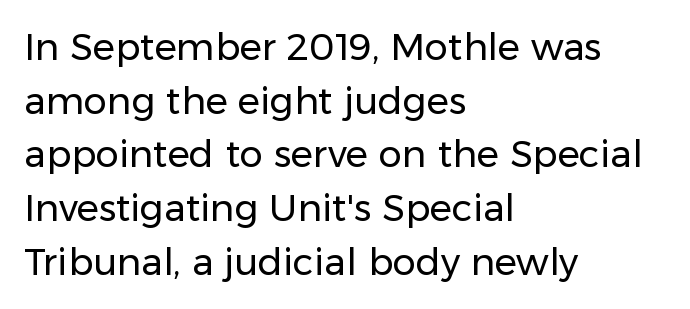
{"serif": "no", "italic": "no", "bold": "no", "weight": "regular", "width": "normal", "stroke_contrast": "low", "x_height": "medium", "monospaced": "no", "underline": "no", "align": "left", "line_spacing": "normal", "line_spacing_ratio": 1.45, "letter_spacing": "normal", "letter_spacing_em": 0.0, "glyph_px": 37}
